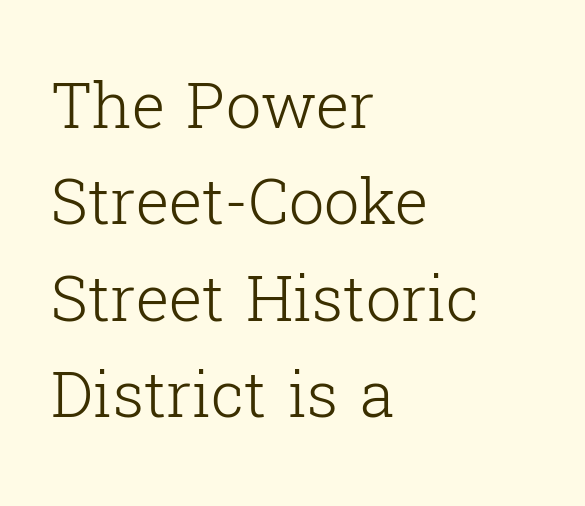
{"serif": "yes", "italic": "no", "bold": "no", "weight": "light", "width": "normal", "stroke_contrast": "low", "x_height": "medium", "monospaced": "no", "underline": "no", "align": "left", "line_spacing": "normal", "line_spacing_ratio": 1.53, "letter_spacing": "normal", "letter_spacing_em": 0.0, "glyph_px": 63}
